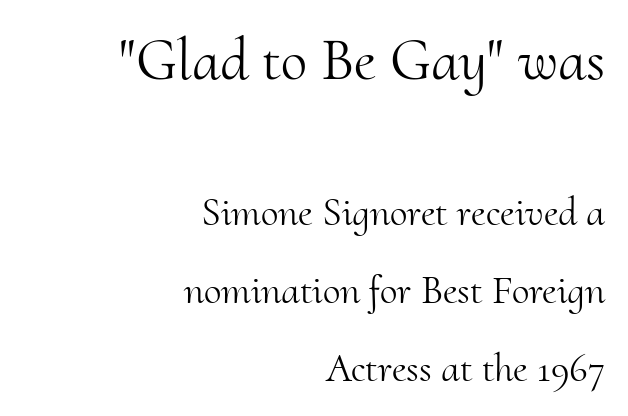
Q: Is the text bold? A: No.
Q: Is the text italic (slanted)? A: No, it is upright.
Q: Is the typeface a serif or a sans-serif typeface? A: Serif.
Q: Is the text underlined? A: No.
Q: How is the paragraph aligned? A: Right-aligned.
Q: Is the spacing between letters normal or unusually wide? A: Normal.
Q: Is the spacing between lines tight, normal or loose? A: Loose.
Q: Which block of text is set in a larger size, the first (top) or the second (bottom)? A: The first (top) one.
Q: Width (condensed, normal, or wide)? A: Normal.
Q: Stroke contrast? A: Medium.
Q: x-height? A: Small.
Q: Monospaced? A: No.
